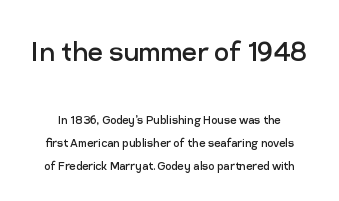
{"serif": "no", "italic": "no", "bold": "no", "weight": "regular", "width": "normal", "stroke_contrast": "low", "x_height": "medium", "monospaced": "no", "underline": "no", "line_spacing": "normal", "line_spacing_ratio": 1.67, "letter_spacing": "normal", "letter_spacing_em": 0.0, "larger_block": "first", "size_ratio": 2.36, "glyph_px": 33}
